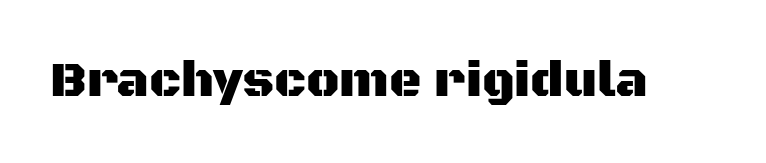
The image shows 50 px sans-serif type, upright; set normal letter spacing, not underlined; medium stroke contrast and a large x-height.
